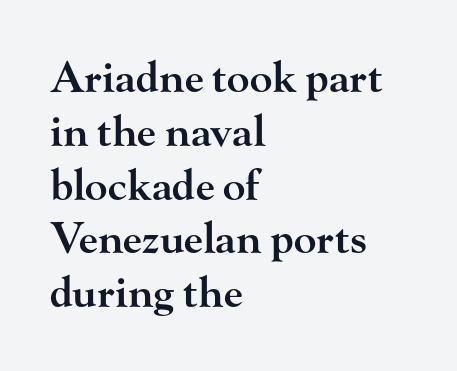
Summary of weight: moderately heavy, a semibold. Is the letter spacing exaggerated? No — it looks like the ordinary default. The glyphs in this specimen are seriffed. The string is rendered with underlining switched off.
